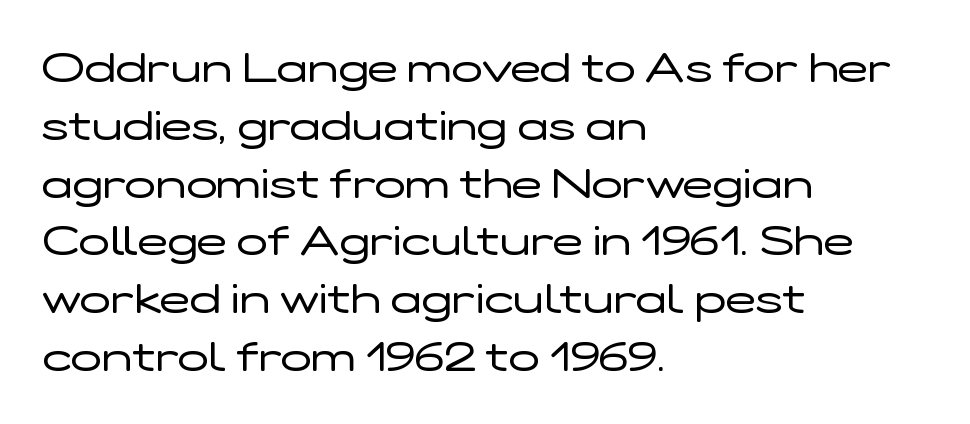
The horizontal fit of the characters is conventional and even. Stems and bowls with no extra thickness — not bold. The paragraph shown leans on its left margin. Words float on clear page, feet unadorned.
